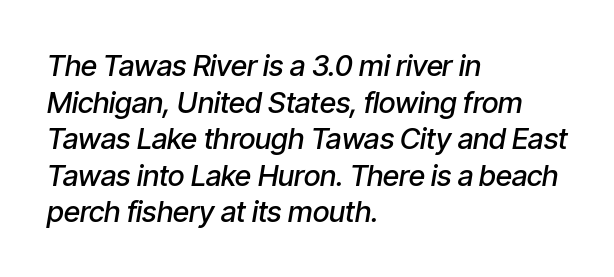
The zone under the glyphs is completely vacant. Looks like regular typesetting: each glyph gets only the width it needs. These lines are set flush left with a ragged right edge. A normal amount of white space separates one row of letters from the next. As a designer I'd log this as weight 600, semibold. The lettering tilts uniformly, giving the passage an italic look.
